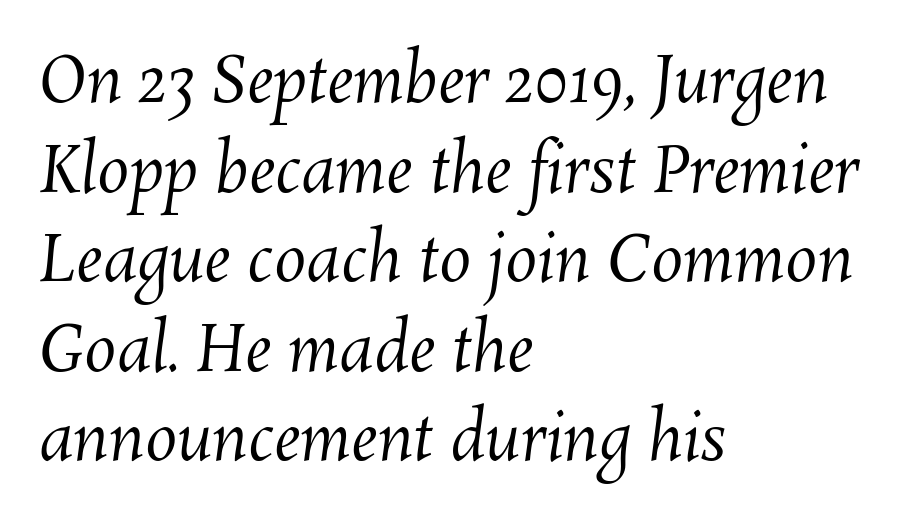
Honestly, there is no underline to notice here at all. Here the designer chose a conventional face with non-uniform glyph widths. Does the copy run flush right? No — it runs flush left. These lines sit exactly where default settings would place them.
